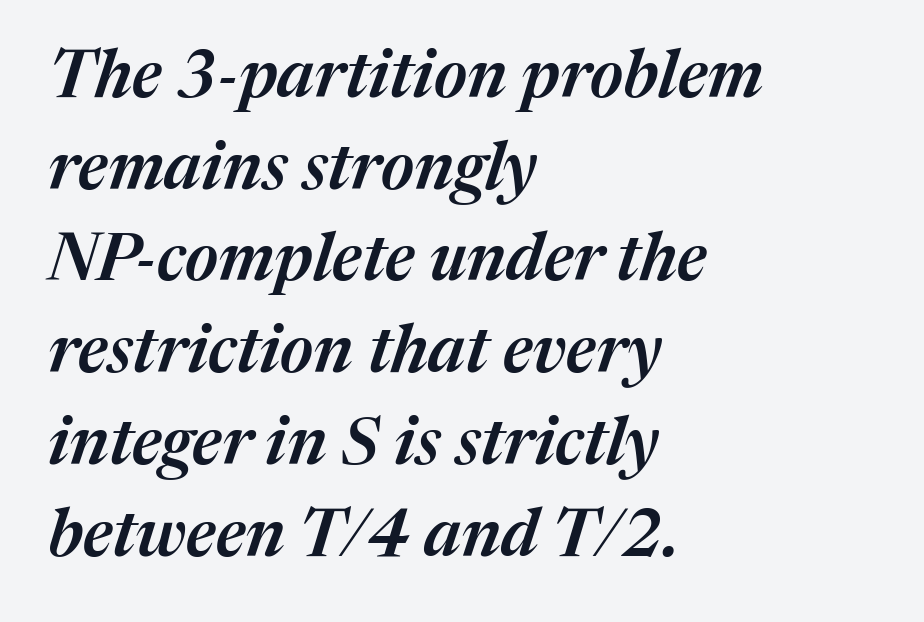
{"italic": "yes", "lean": "right", "slant_degrees": 17, "bold": "semi", "weight": "semibold", "width": "normal", "stroke_contrast": "medium", "x_height": "medium", "monospaced": "no", "underline": "no", "align": "left", "line_spacing": "normal", "line_spacing_ratio": 1.39, "letter_spacing": "normal", "letter_spacing_em": 0.0, "glyph_px": 66}
